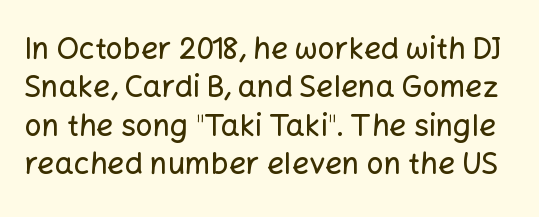
Q: Is the text italic (slanted)? A: No, it is upright.
Q: Is the typeface a serif or a sans-serif typeface? A: Sans-serif.
Q: Is the text underlined? A: No.
Q: Is the spacing between letters normal or unusually wide? A: Normal.
Q: Is the spacing between lines tight, normal or loose? A: Normal.
Q: Width (condensed, normal, or wide)? A: Normal.
Q: Stroke contrast? A: Low.
Q: x-height? A: Medium.
Q: Monospaced? A: No.
